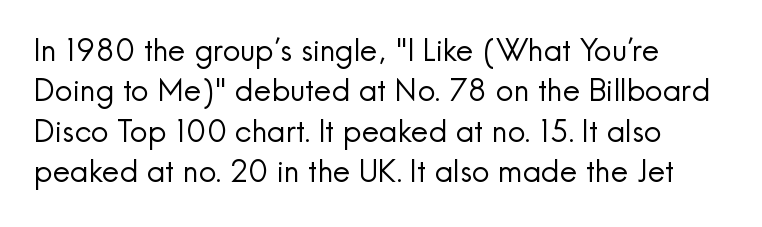
{"serif": "no", "italic": "no", "bold": "no", "weight": "regular", "width": "normal", "x_height": "small", "monospaced": "no", "underline": "no", "line_spacing": "normal", "line_spacing_ratio": 1.3, "letter_spacing": "normal", "letter_spacing_em": 0.0, "glyph_px": 31}
